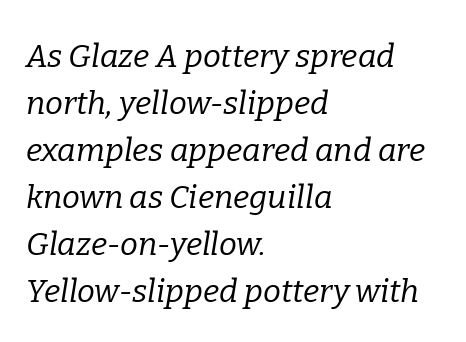
{"serif": "yes", "italic": "yes", "lean": "right", "slant_degrees": 9, "bold": "no", "weight": "regular", "width": "normal", "stroke_contrast": "low", "x_height": "medium", "monospaced": "no", "underline": "no", "align": "left", "line_spacing": "normal", "line_spacing_ratio": 1.47, "letter_spacing": "normal", "letter_spacing_em": 0.0, "glyph_px": 32}
